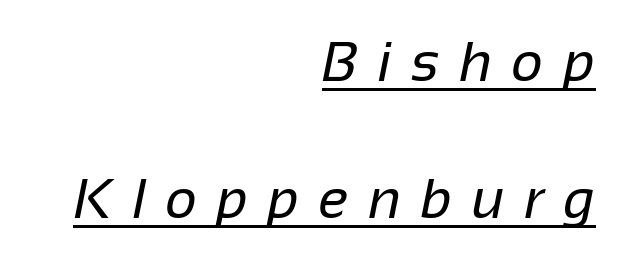
The image shows 56 px regular-weight sans-serif type; set right-aligned, loose line spacing (2.45x), unusually wide letter spacing (+0.35 em), underlined; low stroke contrast and a medium x-height.
